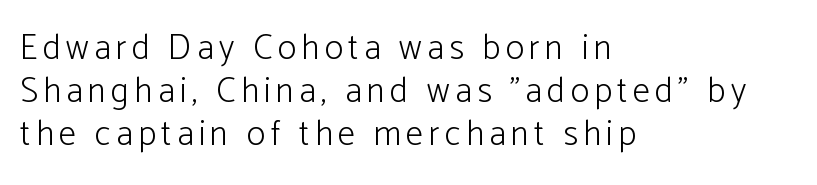
Q: Is the text bold? A: No.
Q: Is the text italic (slanted)? A: No, it is upright.
Q: Is the typeface a serif or a sans-serif typeface? A: Sans-serif.
Q: Is the text underlined? A: No.
Q: How is the paragraph aligned? A: Left-aligned.
Q: Width (condensed, normal, or wide)? A: Normal.
Q: Stroke contrast? A: Low.
Q: x-height? A: Medium.
Q: Monospaced? A: No.
